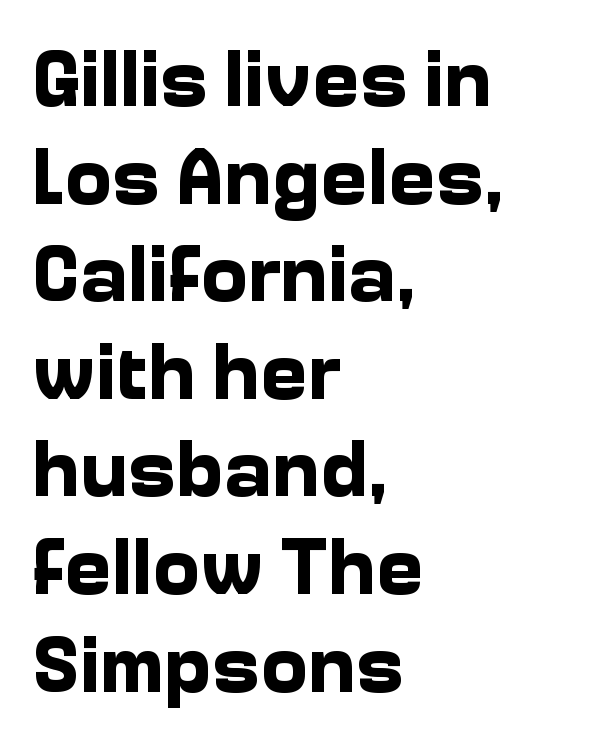
When letters stand straight like this, we call the style roman or upright. The characters look thick and weighty, a clear bold. The face used here is proportionally spaced, like ordinary book or web type. Caption: standard tracking, unaltered. Does the type have serifs? No, each stem ends abruptly.
